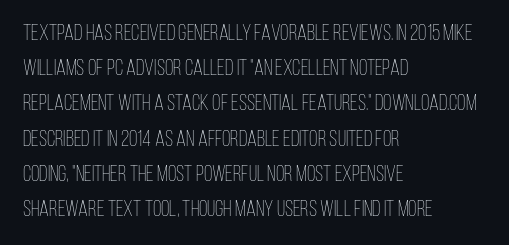
A quiet, ordinary-to-light weight characterises the typeface. Default kerning and tracking; the words read as compact shapes. These lines stack with their left ends in a neat column. The leading is moderate, giving the passage an even texture.
